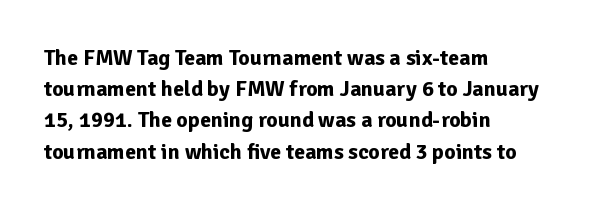
The image shows 22 px bold type, upright; set left-aligned, normal line spacing (1.42x), normal letter spacing, not underlined.
